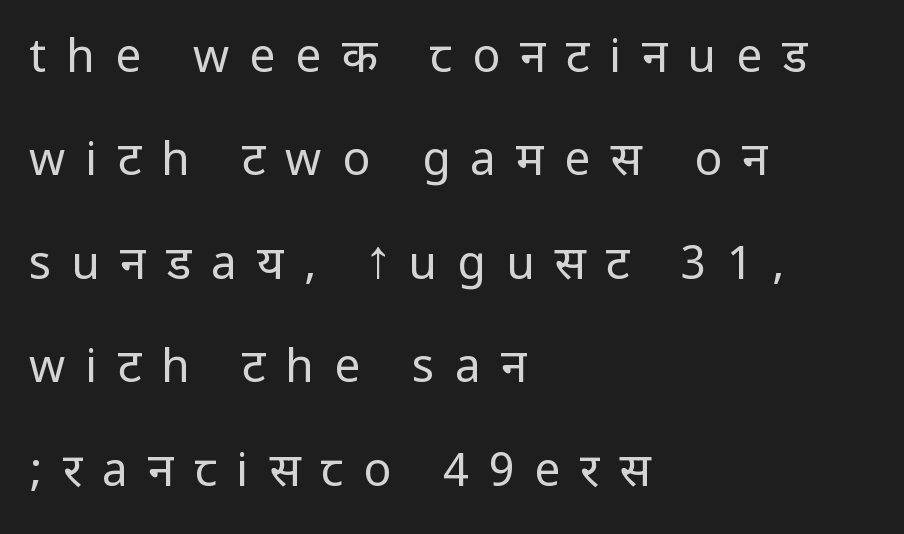
The image shows 46 px regular-weight, condensed sans-serif type, upright; set left-aligned, loose line spacing (2.25x), unusually wide letter spacing (+0.44 em), not underlined; low stroke contrast.
